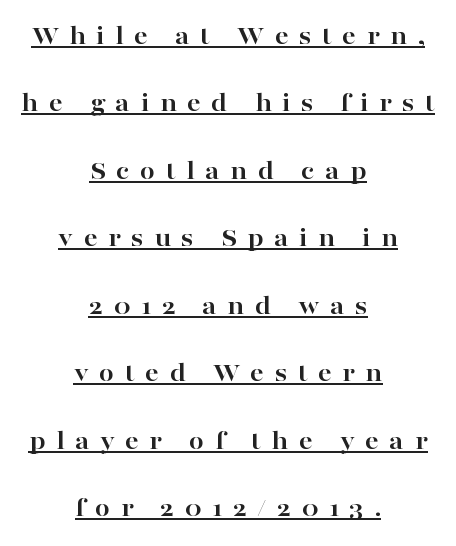
The image shows 27 px bold type, upright; set centered, loose line spacing (2.5x), unusually wide letter spacing (+0.39 em), underlined.
